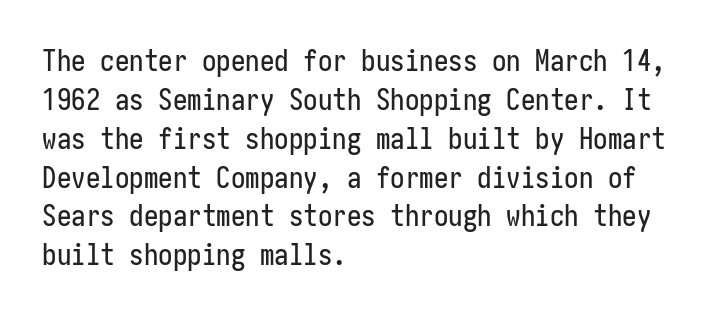
Every character sits straight up, as roman type does. This sample uses a sans-serif face. One glance says typical: line gaps are just what's usual. Tracking here is standard; glyphs follow each other at the usual distance.
